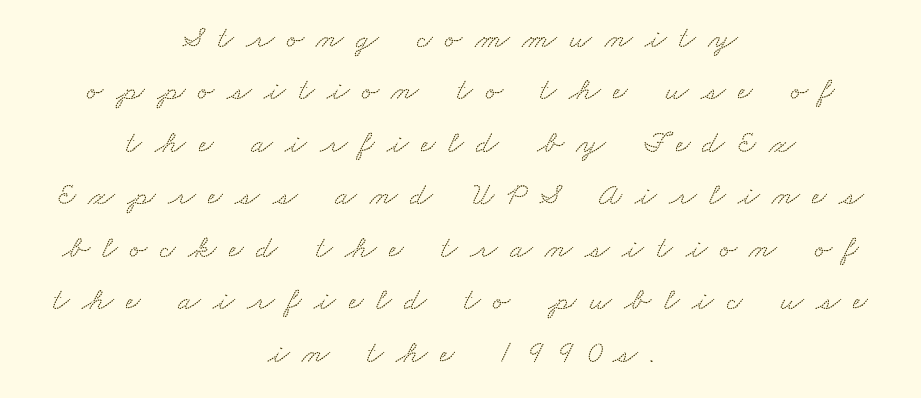
The image shows 32 px wide type; set centered, normal line spacing (1.64x), unusually wide letter spacing (+0.39 em), not underlined; low stroke contrast and a small x-height.
